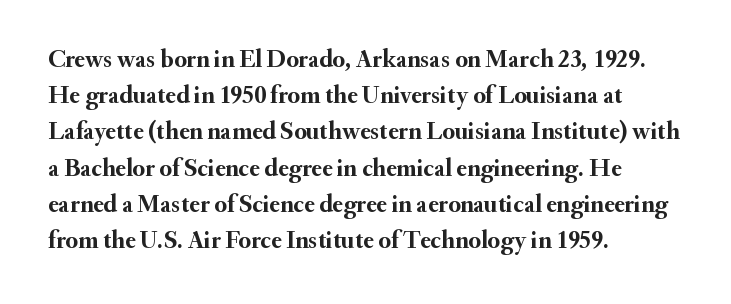
Typesetter's note: full bold, strokes at maximum text heaviness. Rendered with straight, roman letterforms. The line-height multiplier appears to be the usual default. Words appear dense and cohesive because spacing is normal. A student would call this left alignment; a typographer would say flush left, rag right. The baseline area is clear.
